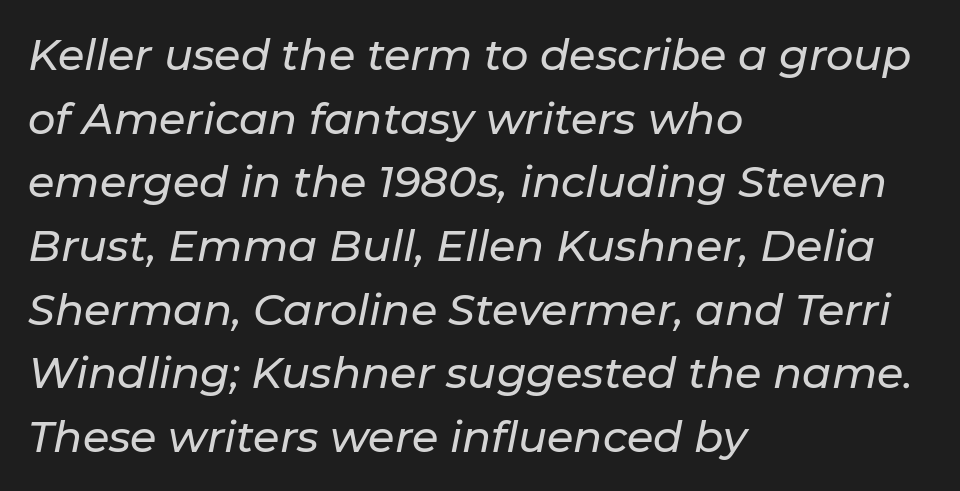
Q: Is the text italic (slanted)? A: Yes, it leans right by about 11 degrees.
Q: Is the text underlined? A: No.
Q: How is the paragraph aligned? A: Left-aligned.
Q: Is the spacing between letters normal or unusually wide? A: Normal.
Q: Is the spacing between lines tight, normal or loose? A: Normal.
Q: Width (condensed, normal, or wide)? A: Normal.
Q: Stroke contrast? A: Low.
Q: x-height? A: Medium.
Q: Monospaced? A: No.
